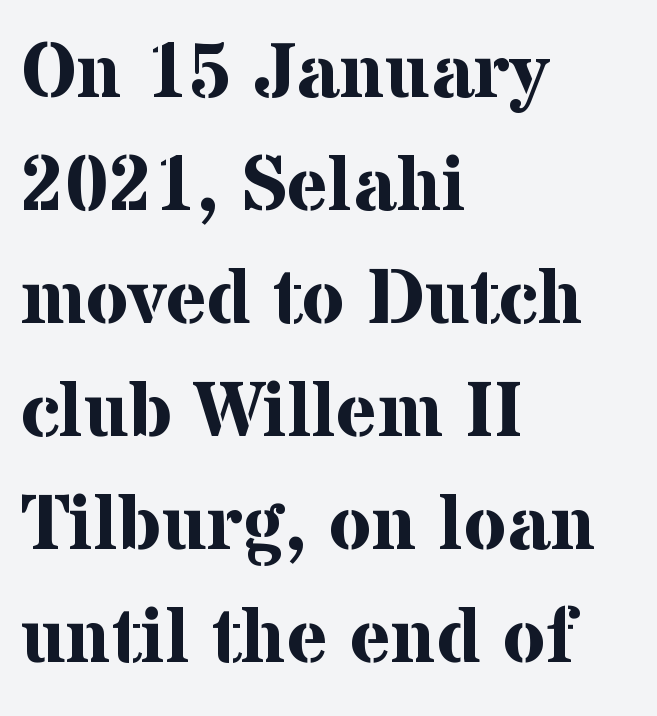
{"serif": "yes", "italic": "no", "bold": "yes", "weight": "bold", "width": "normal", "stroke_contrast": "medium", "x_height": "medium", "monospaced": "no", "underline": "no", "align": "left", "line_spacing": "normal", "line_spacing_ratio": 1.45, "letter_spacing": "normal", "letter_spacing_em": 0.0, "glyph_px": 78}
